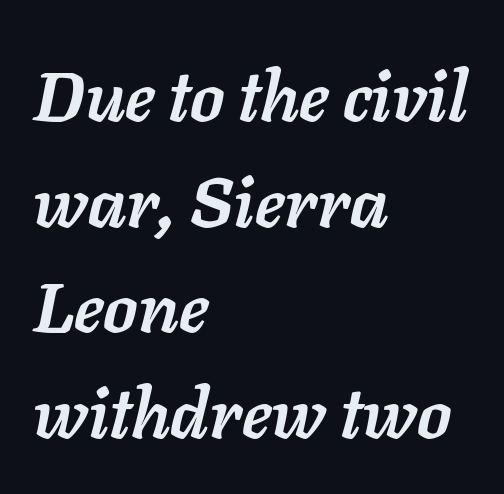
Default kerning and tracking; the words read as compact shapes. Normally led — the rows are evenly, conventionally spaced. Descender tails drop into unmarked territory. Tall strokes in this sample are angled rather than plumb.
